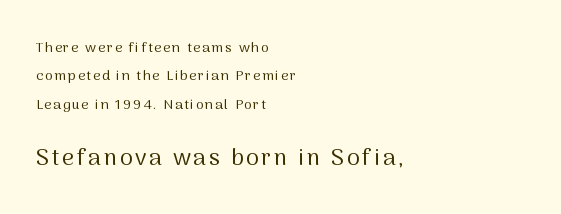
Q: Is the text bold? A: No.
Q: Is the text italic (slanted)? A: No, it is upright.
Q: Is the text underlined? A: No.
Q: How is the paragraph aligned? A: Left-aligned.
Q: Is the spacing between lines tight, normal or loose? A: Loose.
Q: Which block of text is set in a larger size, the first (top) or the second (bottom)? A: The second (bottom) one.
